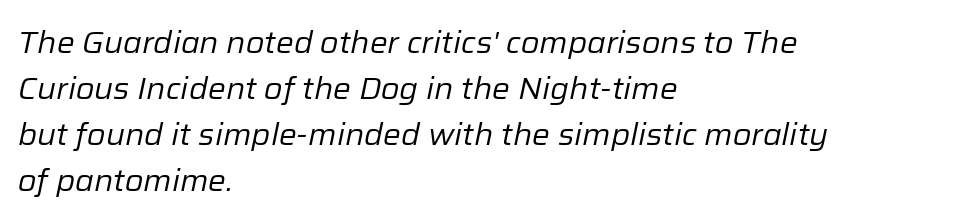
{"italic": "yes", "lean": "right", "slant_degrees": 12, "bold": "no", "weight": "regular", "width": "normal", "stroke_contrast": "low", "x_height": "medium", "monospaced": "no", "underline": "no", "align": "left", "line_spacing": "normal", "line_spacing_ratio": 1.53, "letter_spacing": "normal", "letter_spacing_em": 0.0, "glyph_px": 30}
